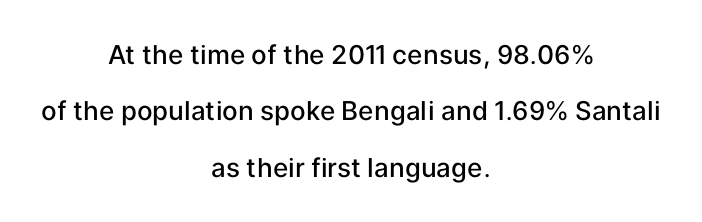
Q: Is the text bold? A: Semi-bold.
Q: Is the text italic (slanted)? A: No, it is upright.
Q: Is the text underlined? A: No.
Q: How is the paragraph aligned? A: Centered.
Q: Is the spacing between letters normal or unusually wide? A: Normal.
Q: Is the spacing between lines tight, normal or loose? A: Loose.
